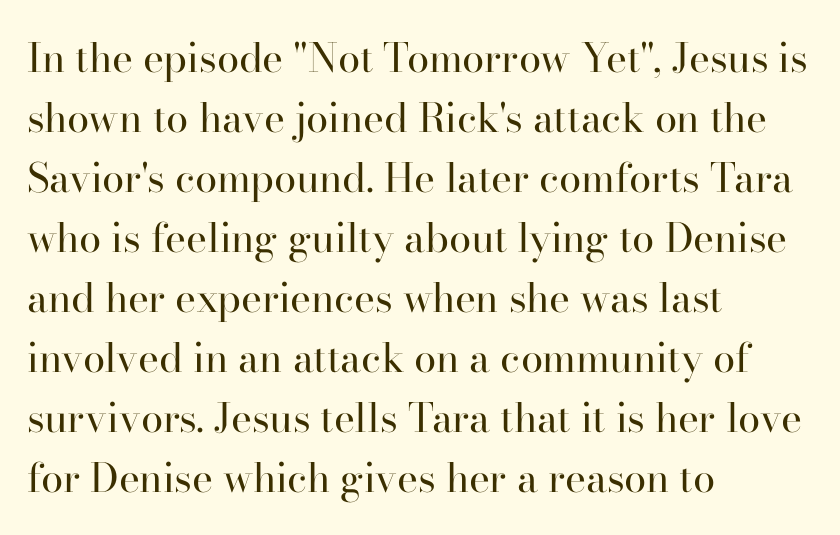
{"serif": "yes", "italic": "no", "bold": "no", "weight": "regular", "width": "normal", "stroke_contrast": "high", "x_height": "small", "monospaced": "no", "underline": "no", "align": "left", "line_spacing": "normal", "line_spacing_ratio": 1.5, "letter_spacing": "normal", "letter_spacing_em": 0.0, "glyph_px": 40}
